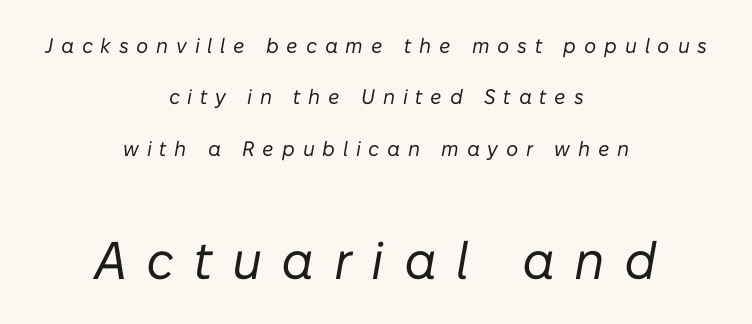
Q: Is the text bold? A: No.
Q: Is the text italic (slanted)? A: Yes, it leans right by about 10 degrees.
Q: Is the text underlined? A: No.
Q: How is the paragraph aligned? A: Centered.
Q: Is the spacing between letters normal or unusually wide? A: Unusually wide.
Q: Is the spacing between lines tight, normal or loose? A: Loose.
Q: Which block of text is set in a larger size, the first (top) or the second (bottom)? A: The second (bottom) one.
Q: Width (condensed, normal, or wide)? A: Normal.
Q: Stroke contrast? A: Low.
Q: x-height? A: Medium.
Q: Monospaced? A: No.
